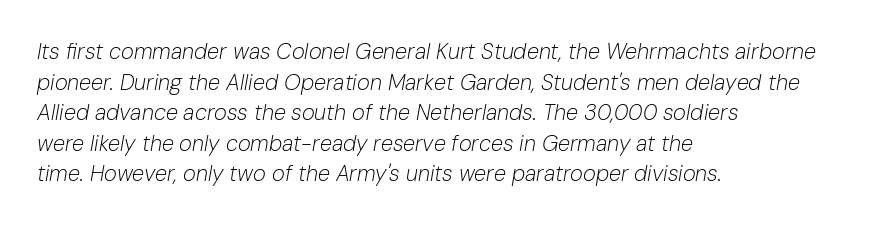
A quiet, ordinary-to-light weight characterises the typeface. The letters sit at their default tracking, neither squeezed nor spread. Leading matches the norm, producing a regular column. Honestly, there is no underline to notice here at all. Compared with a centered layout, this one pins lines to the left instead. The face used here has a pronounced slope to its letters.
